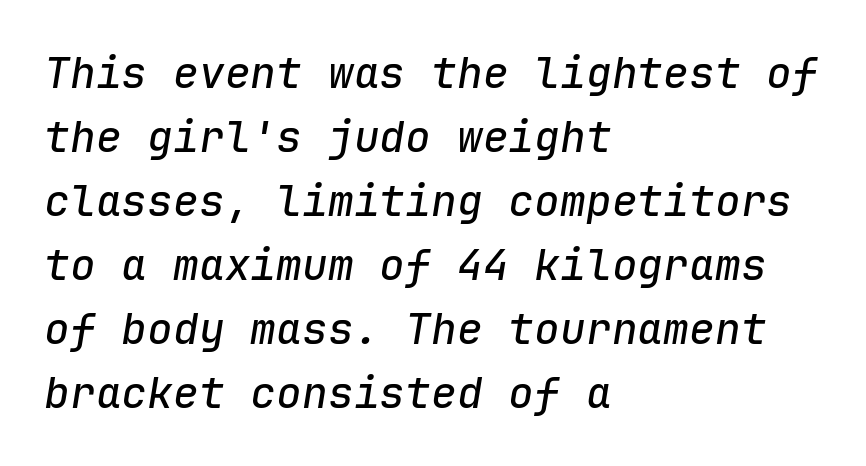
The image shows 43 px text type, italic (leaning right), monospaced; set left-aligned, normal line spacing (1.49x), normal letter spacing, not underlined; low stroke contrast and a medium x-height.
